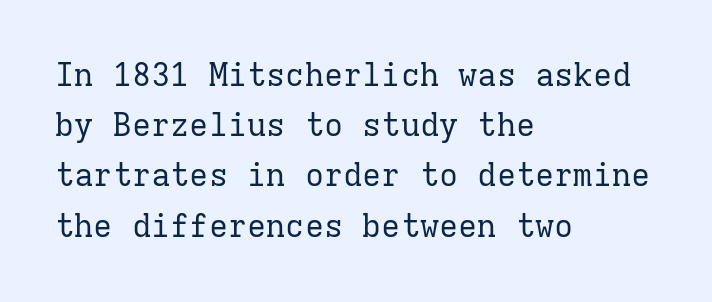
{"serif": "yes", "italic": "no", "bold": "no", "weight": "regular", "width": "normal", "stroke_contrast": "low", "x_height": "medium", "monospaced": "yes", "underline": "no", "align": "left", "line_spacing": "normal", "line_spacing_ratio": 1.57, "letter_spacing": "normal", "letter_spacing_em": 0.0, "glyph_px": 32}
